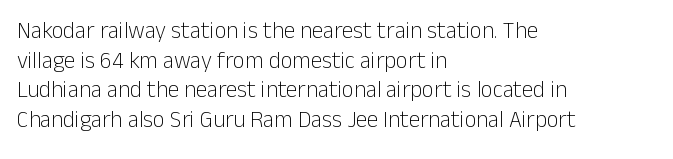
{"italic": "no", "bold": "no", "underline": "no", "align": "left", "line_spacing": "normal", "line_spacing_ratio": 1.29, "letter_spacing": "normal", "letter_spacing_em": 0.0, "glyph_px": 23}
